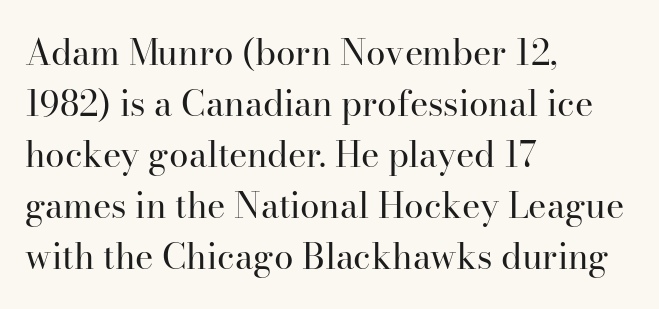
These glyphs show unthickened strokes, regular width or finer. Students, observe: this is what conventionally led text looks like. When letters stand straight like this, we call the style roman or upright. You could not count columns in this text — the font is proportionally spaced.
